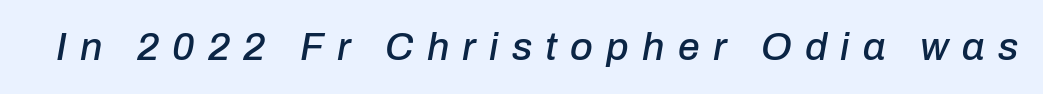
A typesetter would call this proportional, since set widths differ per character. How are the letters spaced? Widely, with obvious added tracking. In terms of posture, this sample is oblique. Anything drawn beneath the words? Only blank space.
